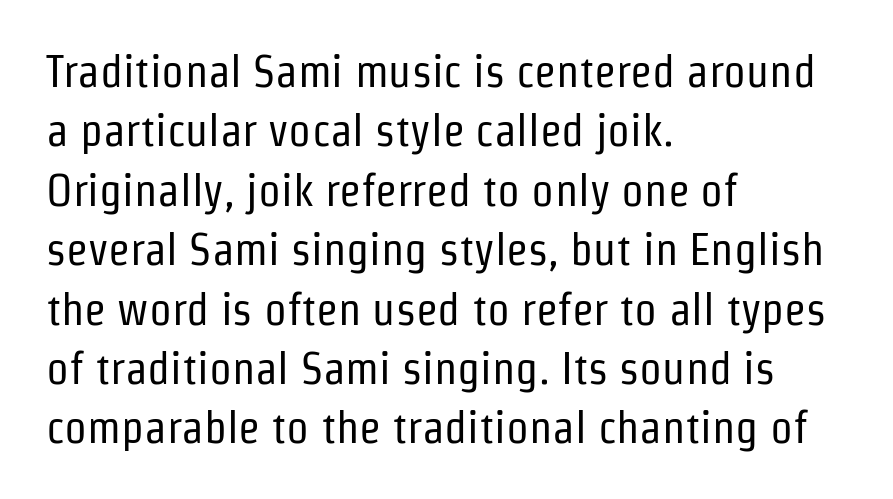
The image shows 45 px regular-weight, condensed sans-serif type, upright; set left-aligned, normal line spacing (1.32x), normal letter spacing, not underlined; low stroke contrast and a medium x-height.
